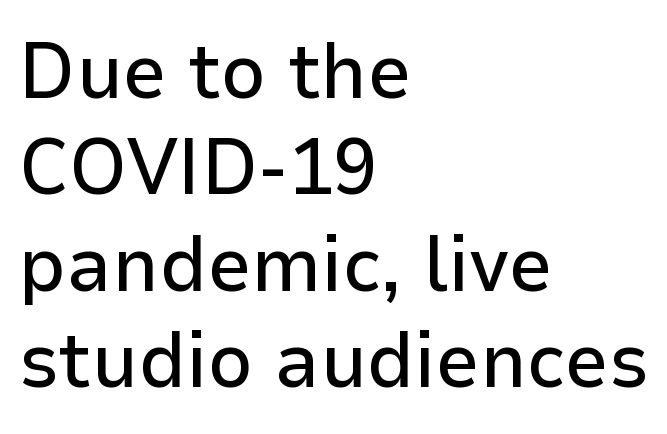
The image shows 79 px sans-serif type, upright; set left-aligned, line spacing 1.22x, normal letter spacing, not underlined; low stroke contrast and a medium x-height.
